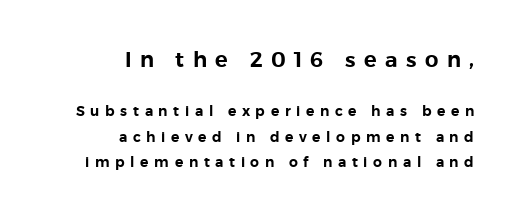
{"italic": "no", "underline": "no", "align": "right", "line_spacing_ratio": 1.85, "letter_spacing": "wide", "letter_spacing_em": 0.4, "larger_block": "first", "size_ratio": 1.5, "glyph_px": 21}
